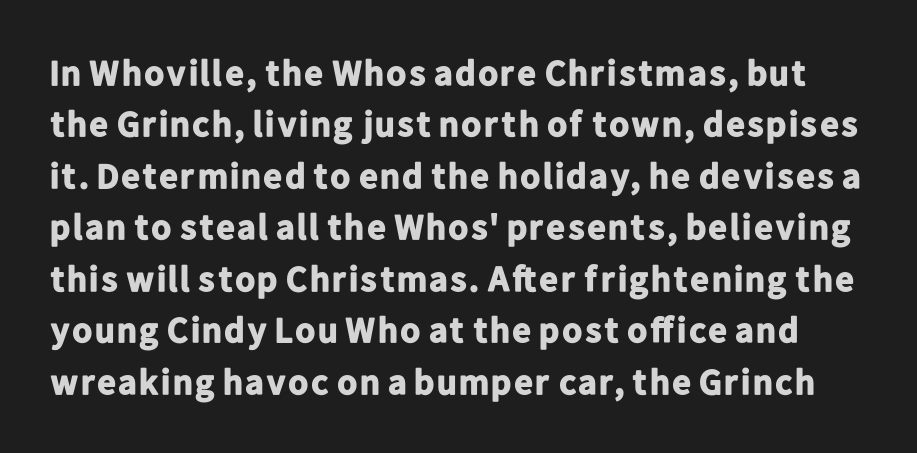
Q: Is the text bold? A: Yes.
Q: Is the text italic (slanted)? A: No, it is upright.
Q: Is the typeface a serif or a sans-serif typeface? A: Sans-serif.
Q: Is the text underlined? A: No.
Q: Is the spacing between letters normal or unusually wide? A: Normal.
Q: Is the spacing between lines tight, normal or loose? A: Normal.
Q: Width (condensed, normal, or wide)? A: Normal.
Q: Stroke contrast? A: Low.
Q: x-height? A: Medium.
Q: Monospaced? A: No.
